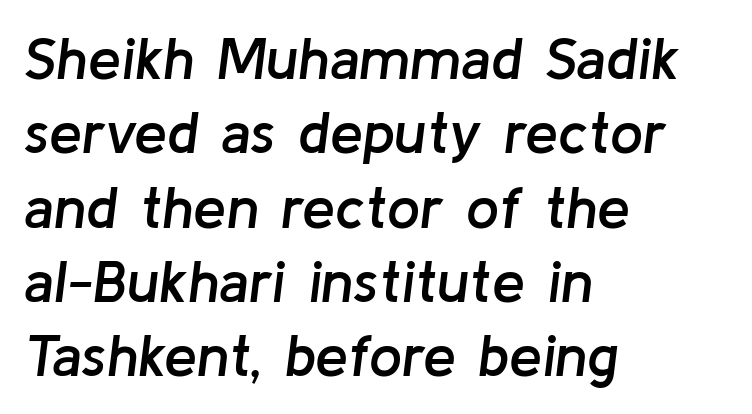
Q: Is the text bold? A: Semi-bold.
Q: Is the text italic (slanted)? A: Yes, it leans right by about 8 degrees.
Q: Is the text underlined? A: No.
Q: How is the paragraph aligned? A: Left-aligned.
Q: Is the spacing between letters normal or unusually wide? A: Normal.
Q: Is the spacing between lines tight, normal or loose? A: Normal.
Q: Width (condensed, normal, or wide)? A: Normal.
Q: Stroke contrast? A: Low.
Q: x-height? A: Medium.
Q: Monospaced? A: No.
